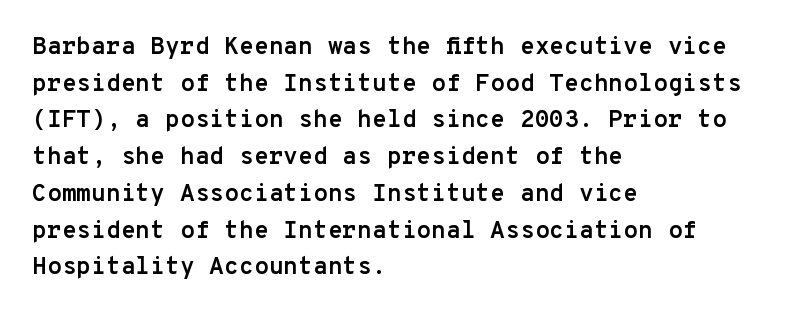
{"italic": "no", "bold": "yes", "underline": "no", "align": "left", "line_spacing": "normal", "line_spacing_ratio": 1.53, "letter_spacing": "normal", "letter_spacing_em": 0.0, "glyph_px": 24}
